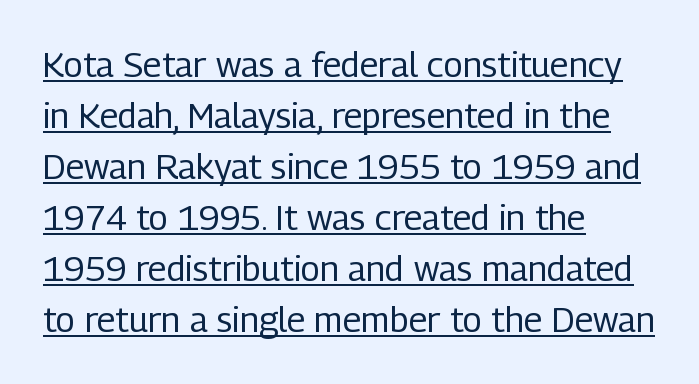
The image shows 35 px regular-weight, condensed sans-serif type, upright; set left-aligned, normal line spacing (1.46x), normal letter spacing, underlined; low stroke contrast and a medium x-height.
